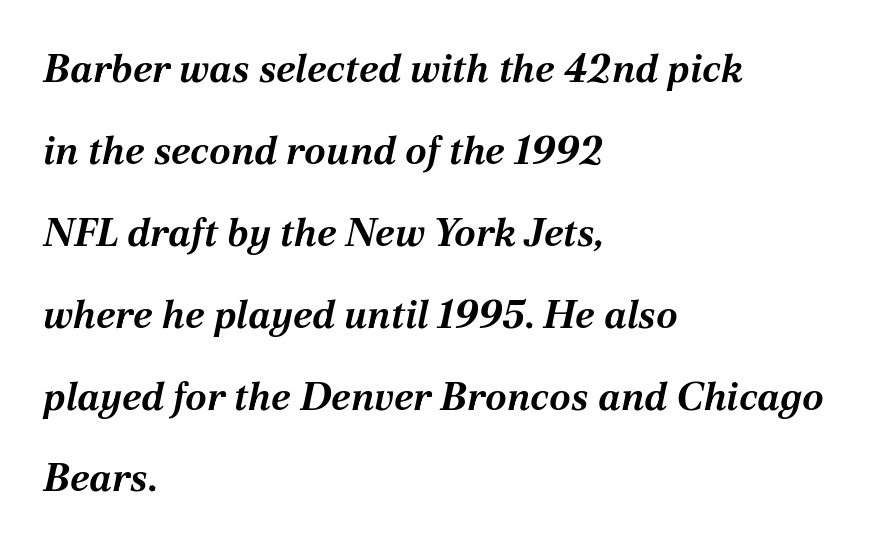
The image shows 39 px bold type, italic (leaning right); set left-aligned, loose line spacing (2.1x), normal letter spacing, not underlined; medium stroke contrast and a medium x-height.
